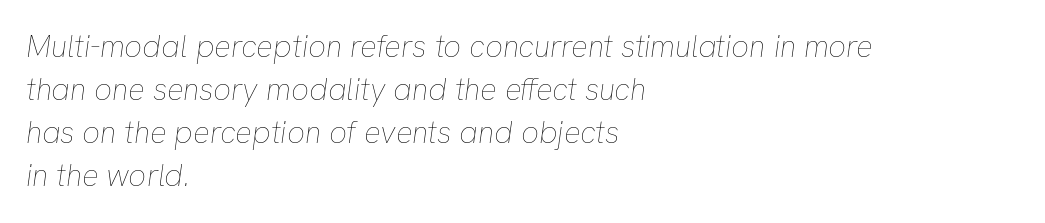
{"italic": "yes", "lean": "right", "slant_degrees": 8, "bold": "no", "weight": "thin", "width": "normal", "stroke_contrast": "low", "x_height": "medium", "monospaced": "no", "underline": "no", "align": "left", "line_spacing": "normal", "line_spacing_ratio": 1.39, "letter_spacing": "normal", "letter_spacing_em": 0.0, "glyph_px": 31}
